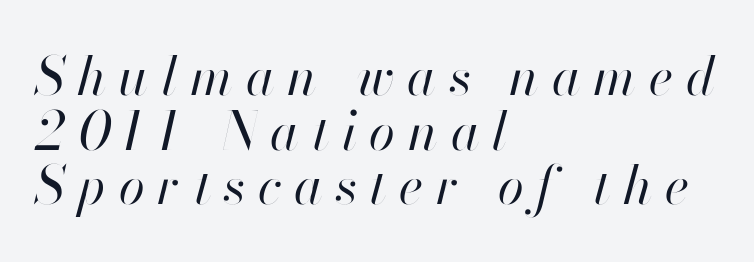
Quick note: italic. Vertically, the passage feels compressed, each row crowding the next. Is the type heavy? It reads as light-to-regular instead. You could not count columns in this text — the font is proportionally spaced.
